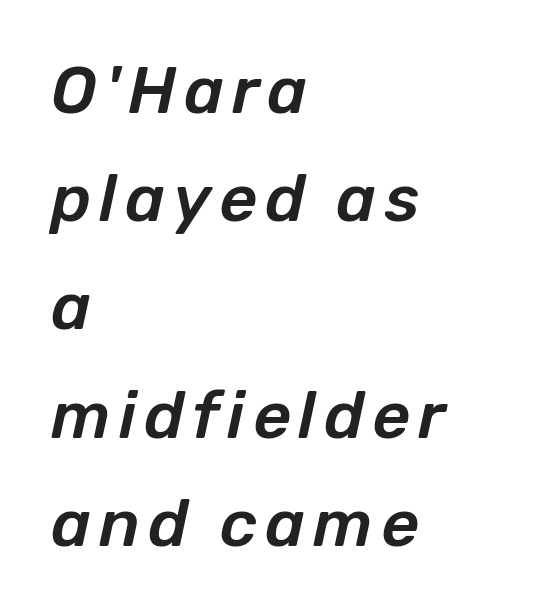
{"italic": "yes", "lean": "right", "slant_degrees": 12, "width": "normal", "stroke_contrast": "low", "x_height": "medium", "monospaced": "no", "underline": "no", "align": "left", "line_spacing": "normal", "line_spacing_ratio": 1.64, "glyph_px": 66}
